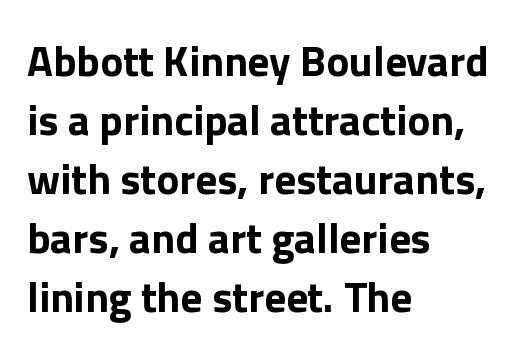
In terms of posture, this sample is upright. Check under the words: just untouched page. Check where the strokes stop: nothing finishes them off — pure sans. Compared with typical paragraphs, the rows here are spaced about the same. Caption: multi-line text, flush left, ragged right. The face used here is rendered with its standard letterfit.
